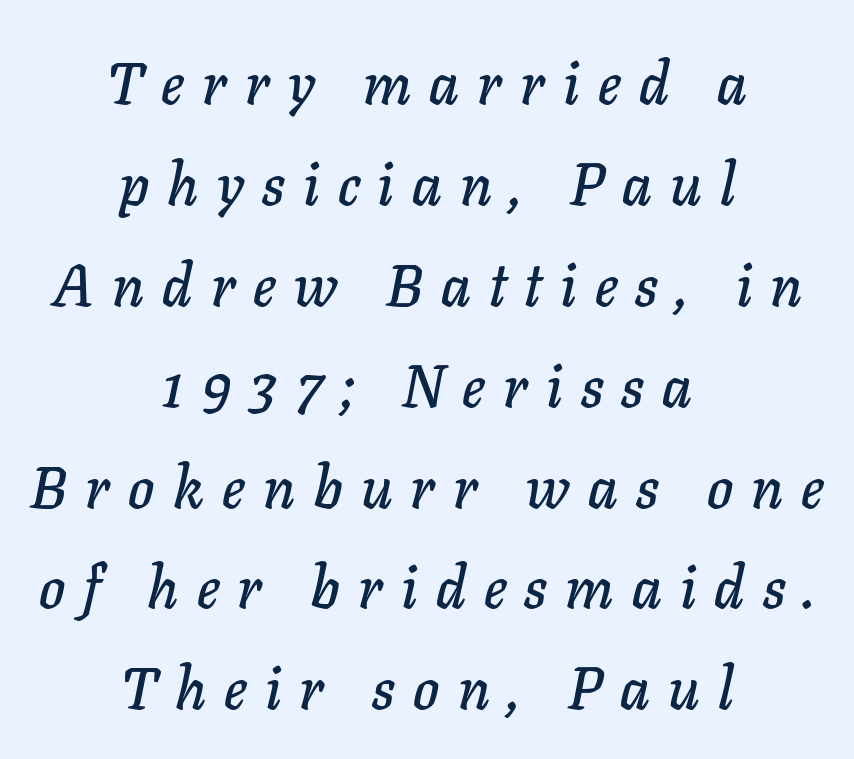
Q: Is the text italic (slanted)? A: Yes, it leans right by about 11 degrees.
Q: Is the text underlined? A: No.
Q: How is the paragraph aligned? A: Centered.
Q: Is the spacing between letters normal or unusually wide? A: Unusually wide.
Q: Width (condensed, normal, or wide)? A: Normal.
Q: Stroke contrast? A: Low.
Q: x-height? A: Medium.
Q: Monospaced? A: No.
